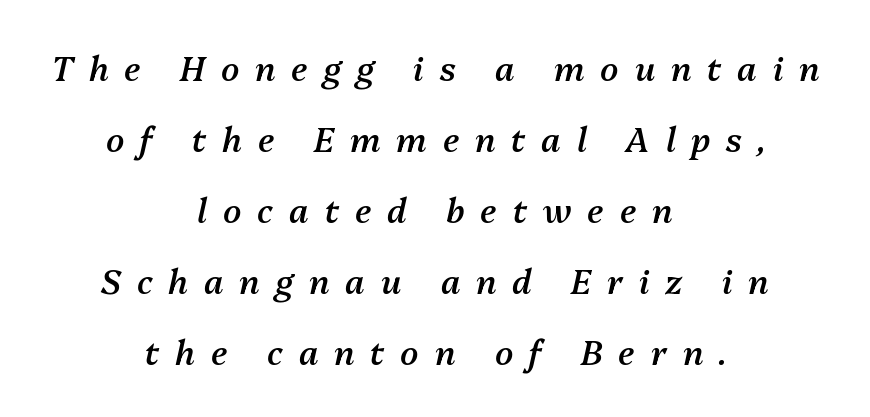
The image shows 33 px semibold type, italic (leaning right); set centered, loose line spacing (2.15x), unusually wide letter spacing (+0.48 em), not underlined; medium stroke contrast and a medium x-height.
